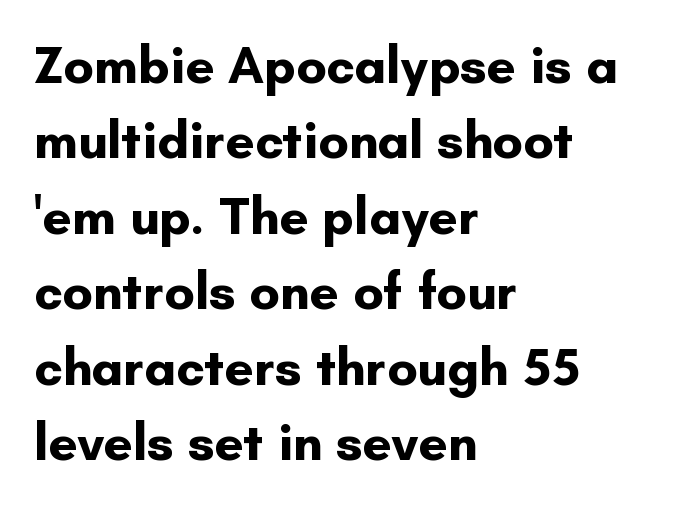
The image shows 52 px bold sans-serif type, upright; set left-aligned, normal line spacing (1.45x), normal letter spacing, not underlined; low stroke contrast and a small x-height.
